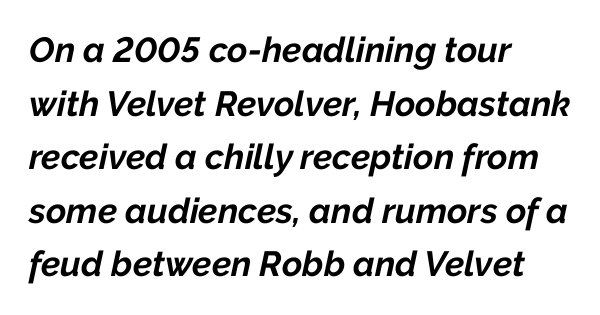
The horizontal fit of the characters is conventional and even. Note the varied advance widths — an 'i' is clearly narrower than an 'm'. The ragged edge is on the right, which tells us the setting is flush left. The specimen reads as italic at a glance.
